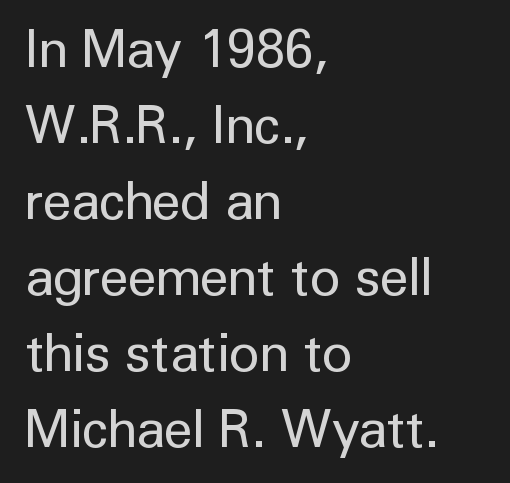
This sample is left-justified, so line endings fall wherever the words run out. When letters stand straight like this, we call the style roman or upright. Baseline-to-baseline distance is the conventional proportion of letter height. Stroke mass is kept to a normal reading level or below.
